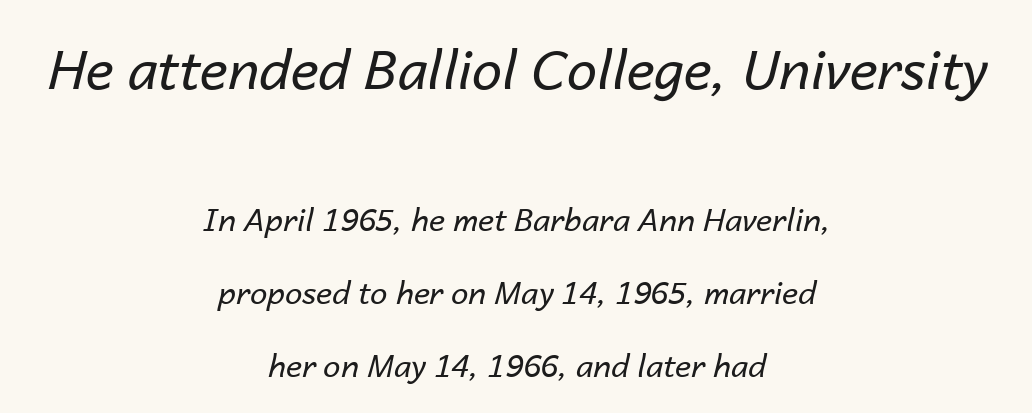
The image shows 54 px regular-weight type, italic (leaning right); set centered, loose line spacing (2.35x), normal letter spacing, not underlined; the first (top) block is 1.74x larger; low stroke contrast and a medium x-height.
